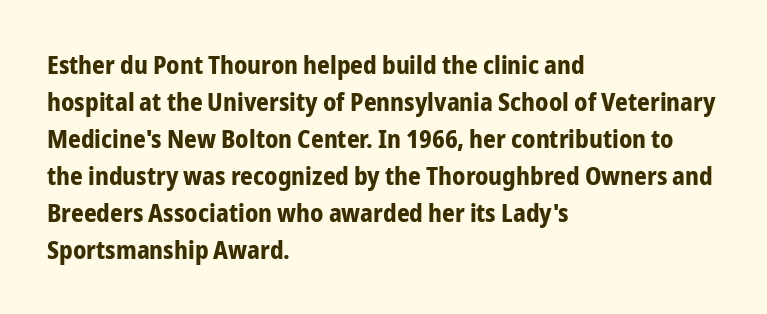
The image shows 25 px bold type, upright; set left-aligned, normal line spacing (1.48x), normal letter spacing, not underlined.
